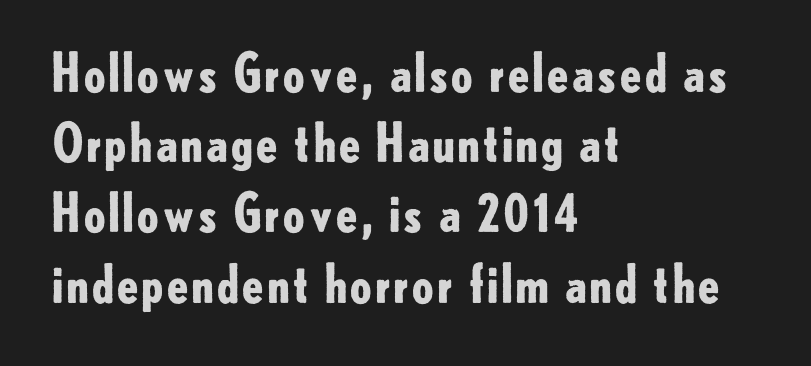
The image shows 52 px bold sans-serif type, upright; set left-aligned, normal line spacing (1.35x), normal letter spacing, not underlined; low stroke contrast and a small x-height.
